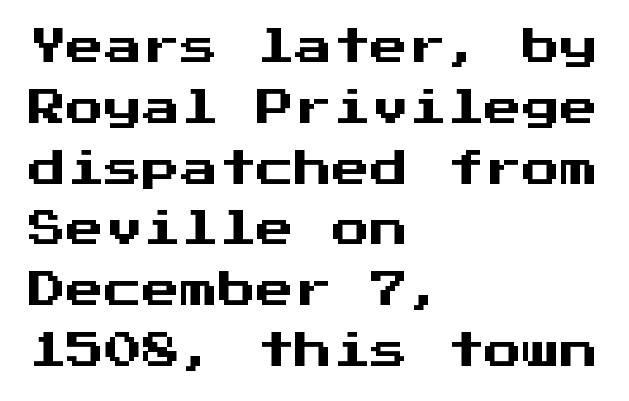
Compared with a centered layout, this one pins lines to the left instead. Serifs: no, the terminals of the letterforms are clean. Italic? Not at all — the glyphs are vertical. The letters march in equal steps, a hallmark of fixed-pitch type. A clean baseline with only descenders dipping below it.
